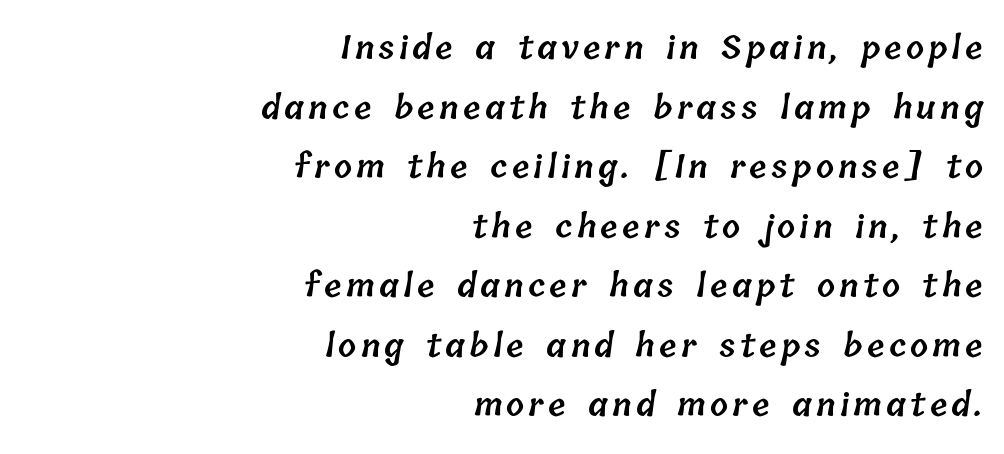
Q: Is the text bold? A: Semi-bold.
Q: Is the text underlined? A: No.
Q: How is the paragraph aligned? A: Right-aligned.
Q: Width (condensed, normal, or wide)? A: Normal.
Q: Stroke contrast? A: Low.
Q: x-height? A: Medium.
Q: Monospaced? A: No.
